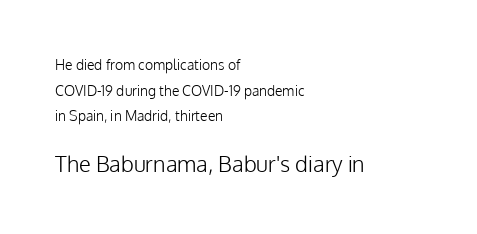
Visually the block forms a straight wall on the left and a jagged coastline on the right. Typesetter's note — lower block bumped up in size, upper block left smaller. Stroke thickness stays within the range of a standard reading face or lighter. Any mark beneath the type? The region is blank. The tracking reads as untouched default to a designer's eye.
